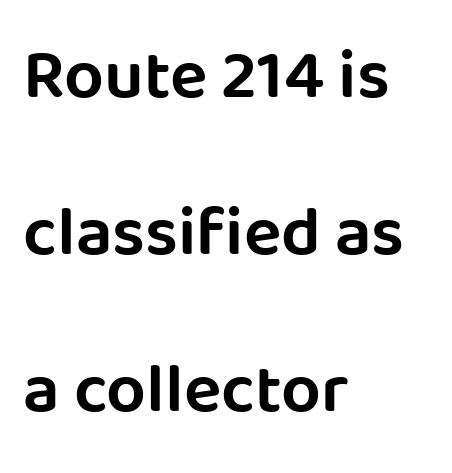
The image shows 70 px sans-serif type, upright; set left-aligned, loose line spacing (2.24x), normal letter spacing, not underlined; low stroke contrast and a large x-height.
